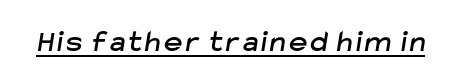
The image shows 31 px sans-serif type; set underlined; low stroke contrast and a medium x-height.
